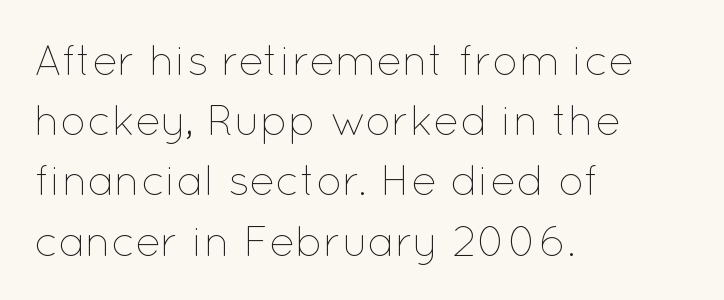
The type sits square on the baseline with zero lean. Nobody drew a line under any word here. Is the stroke heavy? The answer is a plain regular-or-lighter. Proportional: the letters do not fall into vertical columns.
